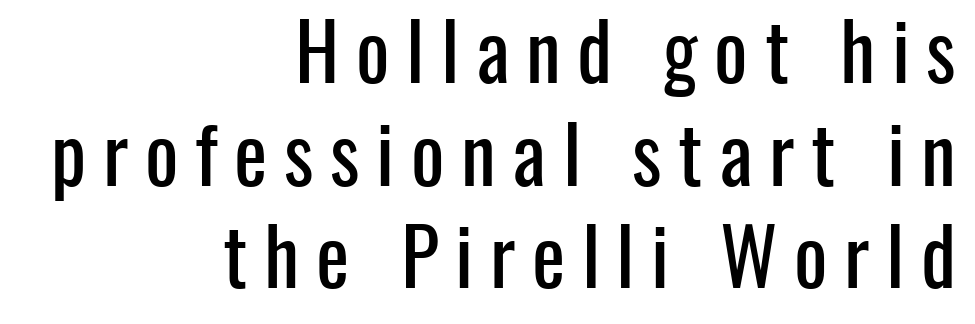
The image shows 79 px condensed sans-serif type, upright; set right-aligned, normal line spacing (1.3x), unusually wide letter spacing (+0.21 em), not underlined; low stroke contrast and a medium x-height.
